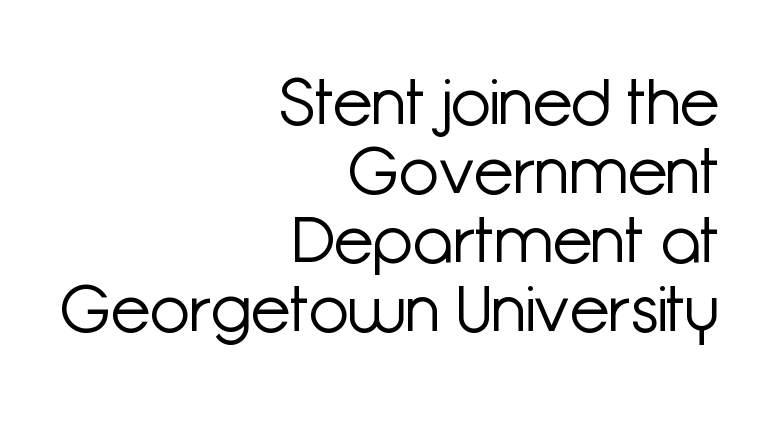
Q: Is the text bold? A: No.
Q: Is the text italic (slanted)? A: No, it is upright.
Q: Is the typeface a serif or a sans-serif typeface? A: Sans-serif.
Q: Is the text underlined? A: No.
Q: How is the paragraph aligned? A: Right-aligned.
Q: Is the spacing between letters normal or unusually wide? A: Normal.
Q: Is the spacing between lines tight, normal or loose? A: Tight.
Q: Width (condensed, normal, or wide)? A: Normal.
Q: Stroke contrast? A: Low.
Q: x-height? A: Medium.
Q: Monospaced? A: No.
